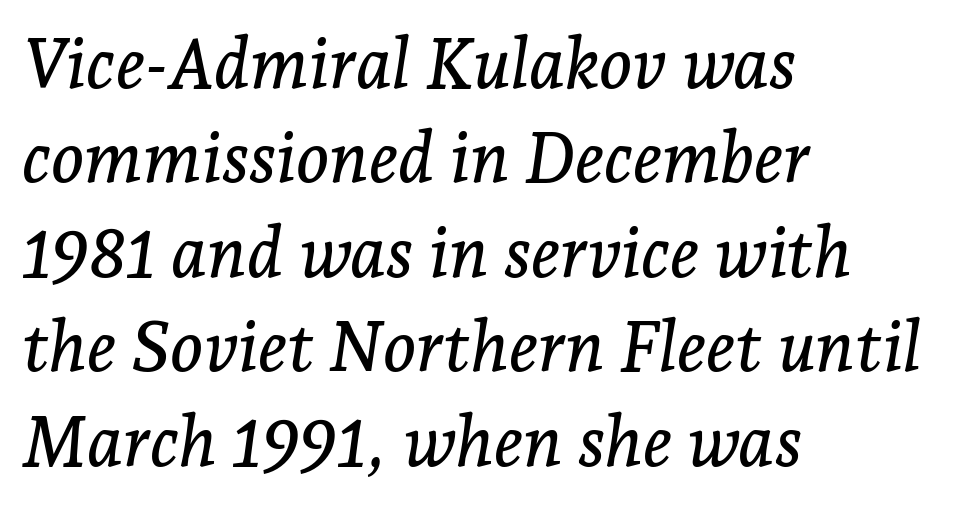
The image shows 70 px serif type, italic (leaning right); set left-aligned, normal line spacing (1.35x), normal letter spacing, not underlined; low stroke contrast and a medium x-height.
